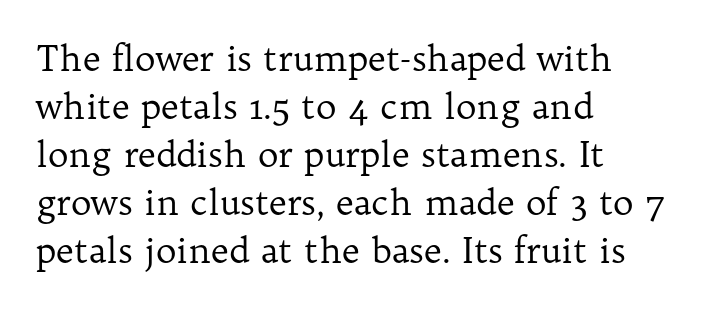
{"serif": "yes", "italic": "no", "bold": "no", "weight": "regular", "width": "normal", "stroke_contrast": "low", "x_height": "medium", "monospaced": "no", "underline": "no", "align": "left", "line_spacing": "normal", "line_spacing_ratio": 1.37, "letter_spacing": "normal", "letter_spacing_em": 0.0, "glyph_px": 35}
